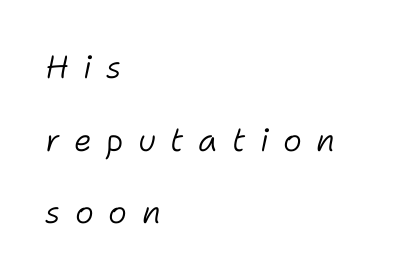
The image shows 32 px light type, italic (leaning right); set left-aligned, loose line spacing (2.27x), unusually wide letter spacing (+0.45 em), not underlined; low stroke contrast and a medium x-height.
